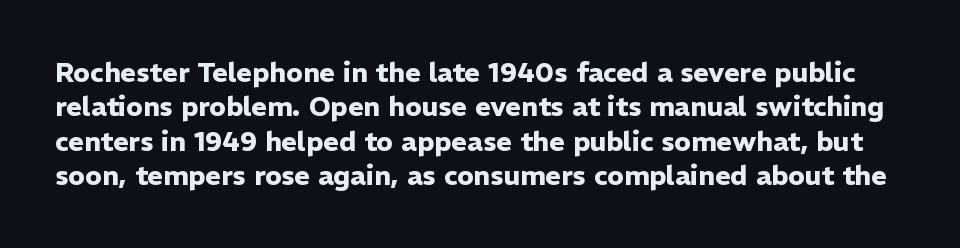
The image shows 27 px bold type, upright; set normal line spacing (1.27x), normal letter spacing, not underlined.
